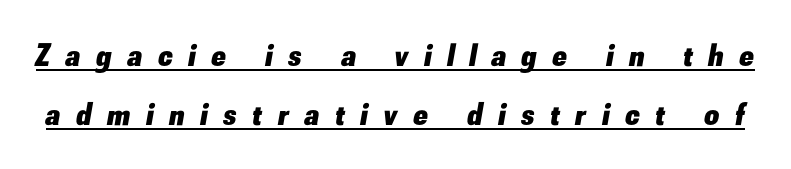
A baseline rule has been typeset under these characters. A typesetter would call this proportional, since set widths differ per character. Emphasis-style slanted type is in use. Substantial extra tracking has been applied to these lines. Strokes here are thick enough to call this a true bold.
